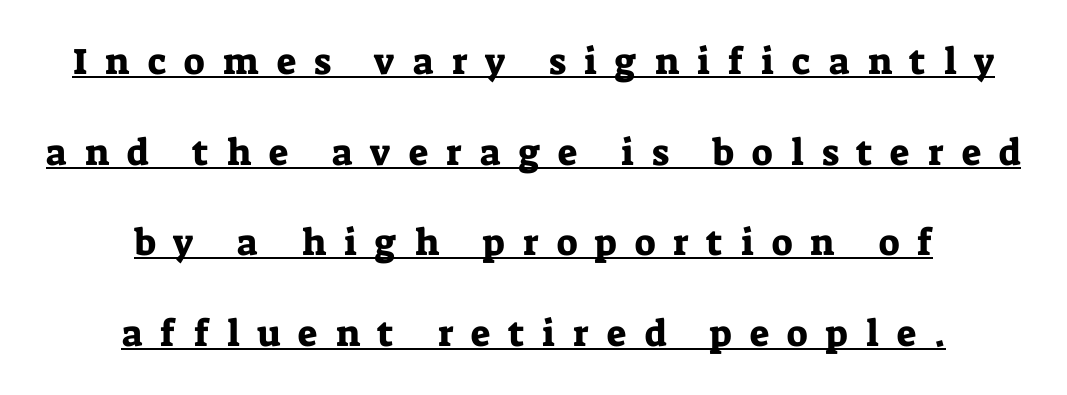
The letters stand straight up with perfectly vertical stems. The glyphs in this specimen are seriffed. If you measured baseline to baseline, you'd find a long distance. Each line of the rendering has a horizontal stroke beneath the glyphs. Each letter keeps its own natural width here, so spacing adapts to shape.
